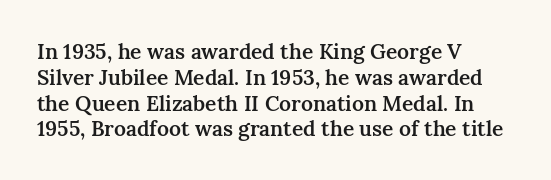
Weight: semibold (demi). Clear beneath every line of the passage. Nothing unusual about the tracking: characters are spaced as the font intends. Notice how the stems are strictly vertical — no italics here. This sample is left-justified, so line endings fall wherever the words run out.
